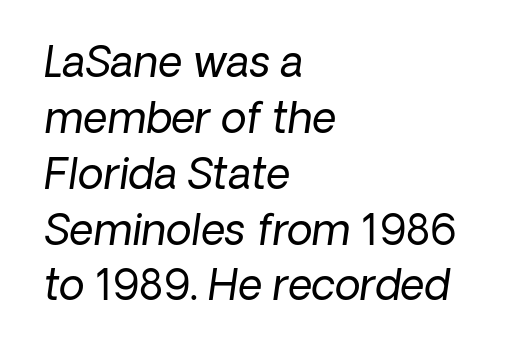
{"serif": "no", "bold": "no", "weight": "regular", "width": "normal", "stroke_contrast": "low", "x_height": "medium", "monospaced": "no", "underline": "no", "align": "left", "line_spacing": "normal", "line_spacing_ratio": 1.33, "letter_spacing": "normal", "letter_spacing_em": 0.0, "glyph_px": 42}
